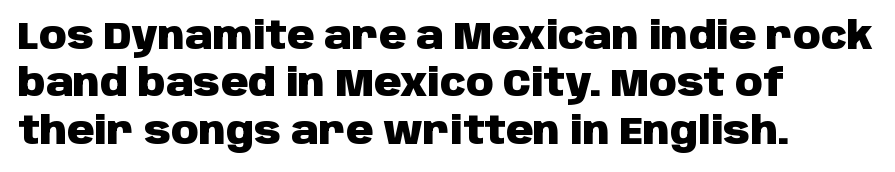
{"serif": "no", "italic": "no", "bold": "yes", "weight": "heavy", "width": "normal", "stroke_contrast": "low", "x_height": "large", "monospaced": "no", "underline": "no", "align": "left", "line_spacing": "normal", "line_spacing_ratio": 1.25, "letter_spacing": "normal", "letter_spacing_em": 0.0, "glyph_px": 38}
